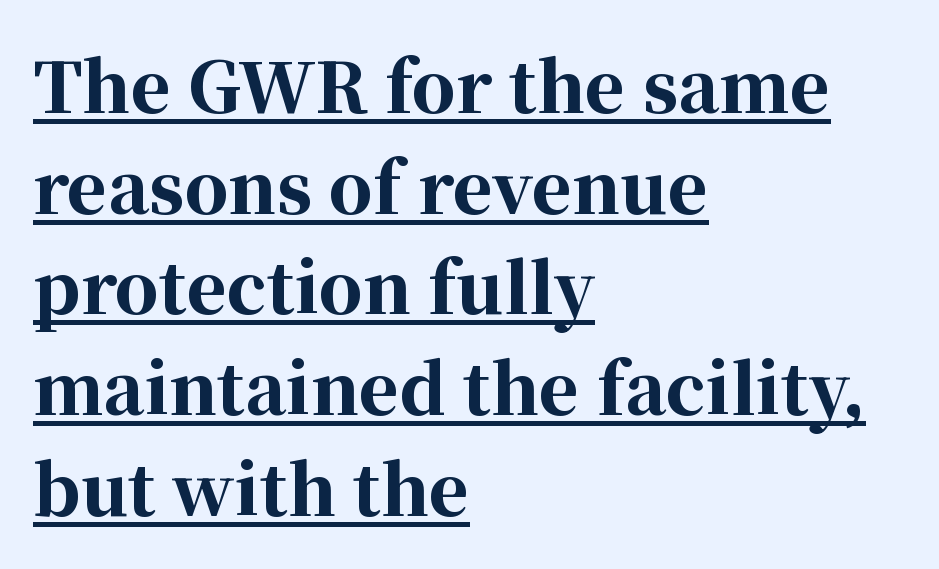
Q: Is the text bold? A: Yes.
Q: Is the text italic (slanted)? A: No, it is upright.
Q: Is the typeface a serif or a sans-serif typeface? A: Serif.
Q: Is the text underlined? A: Yes.
Q: How is the paragraph aligned? A: Left-aligned.
Q: Is the spacing between letters normal or unusually wide? A: Normal.
Q: Is the spacing between lines tight, normal or loose? A: Normal.
Q: Width (condensed, normal, or wide)? A: Normal.
Q: Stroke contrast? A: High.
Q: x-height? A: Medium.
Q: Monospaced? A: No.
